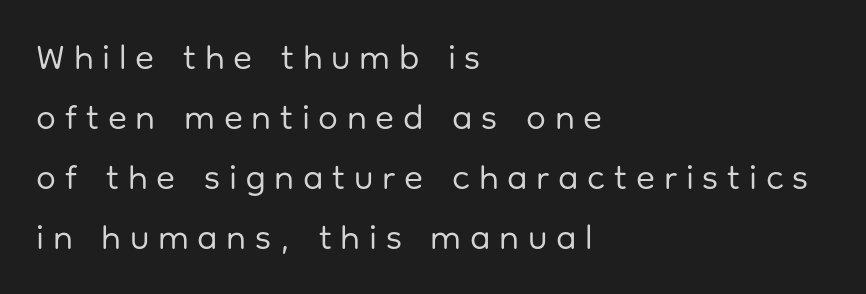
Q: Is the text bold? A: No.
Q: Is the text italic (slanted)? A: No, it is upright.
Q: Is the typeface a serif or a sans-serif typeface? A: Sans-serif.
Q: Is the text underlined? A: No.
Q: How is the paragraph aligned? A: Left-aligned.
Q: Is the spacing between letters normal or unusually wide? A: Unusually wide.
Q: Width (condensed, normal, or wide)? A: Normal.
Q: Stroke contrast? A: Low.
Q: x-height? A: Medium.
Q: Monospaced? A: No.
